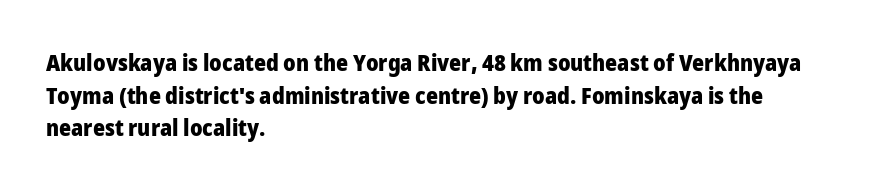
Here the glyphs are tracked normally, forming tight word shapes. One-word summary of the alignment: left. In terms of posture, this sample is upright. Notice how thick the strokes are: this is what a full bold looks like. The lines sit at an ordinary, default distance from one another.
